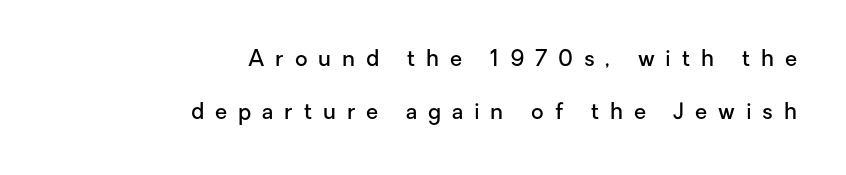
Q: Is the text bold? A: Semi-bold.
Q: Is the text italic (slanted)? A: No, it is upright.
Q: Is the text underlined? A: No.
Q: How is the paragraph aligned? A: Right-aligned.
Q: Is the spacing between letters normal or unusually wide? A: Unusually wide.
Q: Is the spacing between lines tight, normal or loose? A: Loose.
